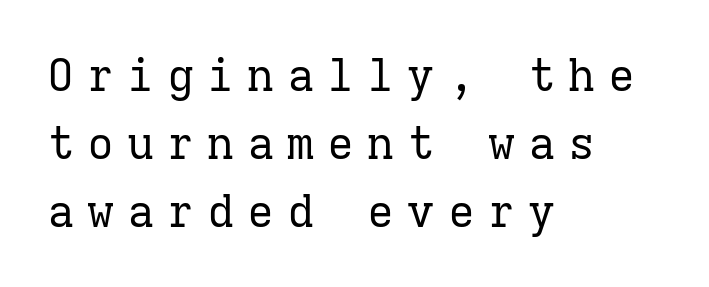
Q: Is the text bold? A: No.
Q: Is the text italic (slanted)? A: No, it is upright.
Q: Is the typeface a serif or a sans-serif typeface? A: Serif.
Q: Is the text underlined? A: No.
Q: How is the paragraph aligned? A: Left-aligned.
Q: Is the spacing between letters normal or unusually wide? A: Unusually wide.
Q: Is the spacing between lines tight, normal or loose? A: Normal.
Q: Width (condensed, normal, or wide)? A: Normal.
Q: Stroke contrast? A: Low.
Q: x-height? A: Medium.
Q: Monospaced? A: Yes.
